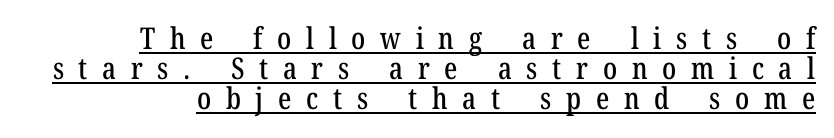
{"serif": "yes", "italic": "no", "width": "condensed", "stroke_contrast": "low", "x_height": "medium", "monospaced": "no", "underline": "yes", "align": "right", "line_spacing": "tight", "line_spacing_ratio": 1.0, "letter_spacing": "wide", "letter_spacing_em": 0.49, "glyph_px": 30}
